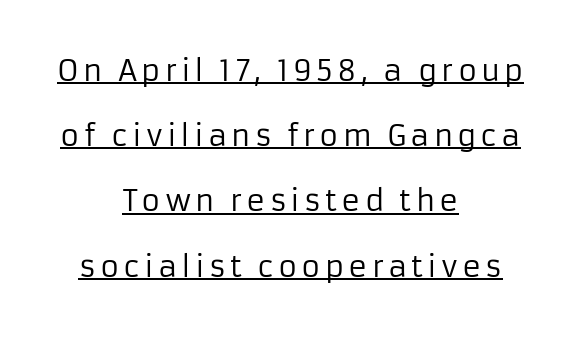
Q: Is the text bold? A: No.
Q: Is the text italic (slanted)? A: No, it is upright.
Q: Is the typeface a serif or a sans-serif typeface? A: Sans-serif.
Q: Is the text underlined? A: Yes.
Q: How is the paragraph aligned? A: Centered.
Q: Is the spacing between lines tight, normal or loose? A: Loose.
Q: Width (condensed, normal, or wide)? A: Normal.
Q: Stroke contrast? A: Low.
Q: x-height? A: Medium.
Q: Monospaced? A: No.
